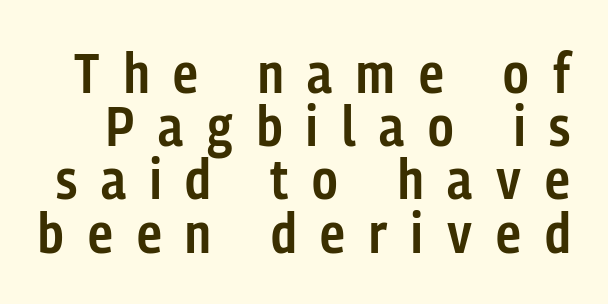
Q: Is the text bold? A: Semi-bold.
Q: Is the text italic (slanted)? A: No, it is upright.
Q: Is the typeface a serif or a sans-serif typeface? A: Sans-serif.
Q: Is the text underlined? A: No.
Q: Is the spacing between letters normal or unusually wide? A: Unusually wide.
Q: Is the spacing between lines tight, normal or loose? A: Tight.
Q: Width (condensed, normal, or wide)? A: Condensed.
Q: Stroke contrast? A: Low.
Q: x-height? A: Medium.
Q: Monospaced? A: No.
